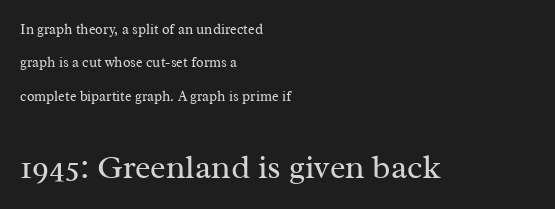
{"serif": "yes", "italic": "no", "bold": "no", "weight": "regular", "width": "normal", "stroke_contrast": "medium", "x_height": "medium", "monospaced": "no", "underline": "no", "align": "left", "line_spacing": "loose", "line_spacing_ratio": 2.38, "letter_spacing": "normal", "letter_spacing_em": 0.0, "larger_block": "second", "size_ratio": 2.36, "glyph_px": 33}
